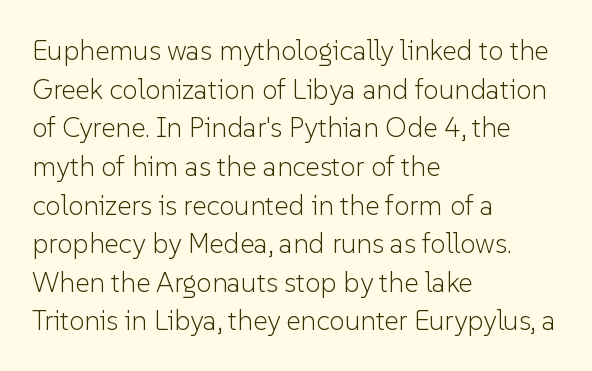
Q: Is the text bold? A: No.
Q: Is the text italic (slanted)? A: No, it is upright.
Q: Is the typeface a serif or a sans-serif typeface? A: Sans-serif.
Q: Is the text underlined? A: No.
Q: How is the paragraph aligned? A: Left-aligned.
Q: Is the spacing between letters normal or unusually wide? A: Normal.
Q: Is the spacing between lines tight, normal or loose? A: Normal.
Q: Width (condensed, normal, or wide)? A: Normal.
Q: Stroke contrast? A: Low.
Q: x-height? A: Medium.
Q: Monospaced? A: No.
